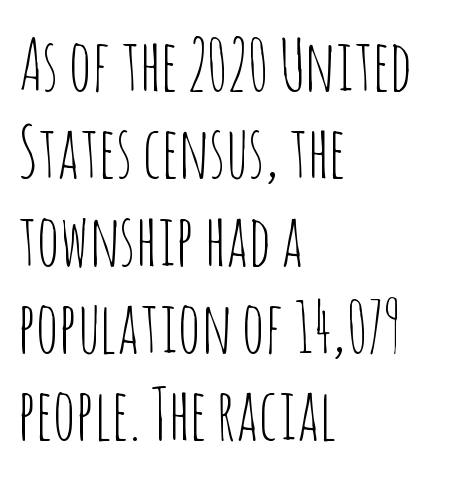
Q: Is the text bold? A: No.
Q: Is the text italic (slanted)? A: No, it is upright.
Q: Is the typeface a serif or a sans-serif typeface? A: Sans-serif.
Q: Is the text underlined? A: No.
Q: How is the paragraph aligned? A: Left-aligned.
Q: Is the spacing between letters normal or unusually wide? A: Normal.
Q: Width (condensed, normal, or wide)? A: Condensed.
Q: Stroke contrast? A: Low.
Q: x-height? A: Large.
Q: Monospaced? A: No.
